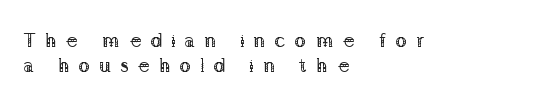
This reads as an unemphasized weight, regular at the heaviest. Descenders hang freely into open space. You could only call the tracking loose — the letters float apart. Quick note: not italic, upright.
